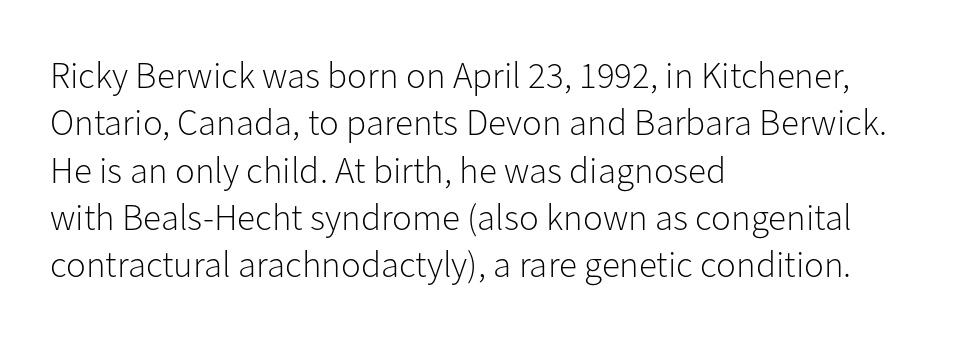
Horizontal alignment here is leftward, the default for most running prose. Is the type heavy? It reads as light-to-regular instead. Does the leading feel generous? No, just average. Do the characters align in a grid? No, the font is proportional. This sample uses plain, unmodified letter spacing.
